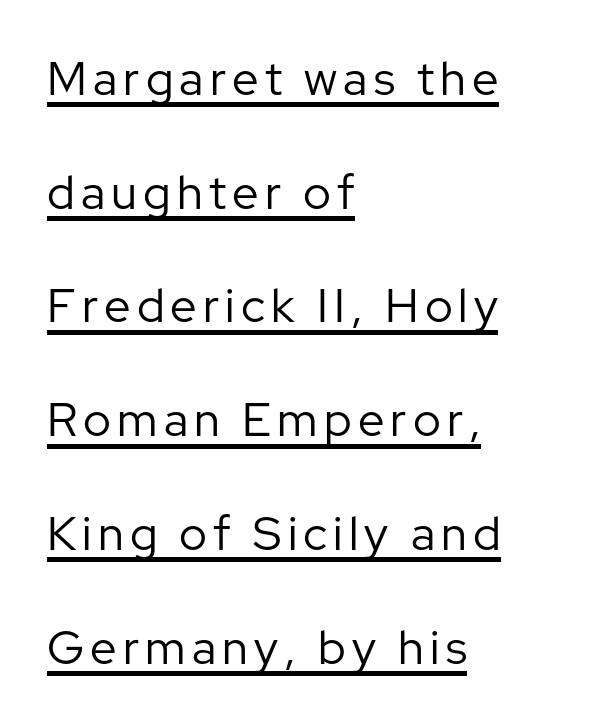
{"serif": "no", "italic": "no", "bold": "no", "weight": "regular", "width": "normal", "stroke_contrast": "low", "x_height": "medium", "monospaced": "no", "underline": "yes", "align": "left", "line_spacing": "loose", "line_spacing_ratio": 2.42, "glyph_px": 47}
